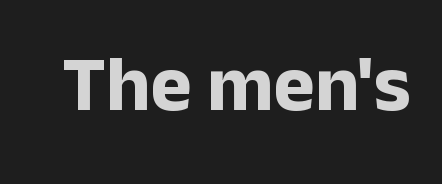
{"serif": "no", "italic": "no", "bold": "yes", "weight": "bold", "width": "normal", "stroke_contrast": "low", "x_height": "medium", "monospaced": "no", "underline": "no", "letter_spacing": "normal", "letter_spacing_em": 0.0, "glyph_px": 78}
